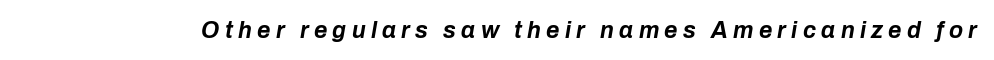
Tracking here is generous; glyphs stand well apart from one another. Lines of text with bare space underneath. The sample has been set heavy, in full bold. It's the slanting kind of type.
